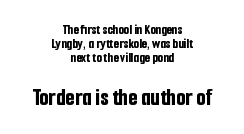
{"italic": "no", "bold": "yes", "underline": "no", "align": "center", "line_spacing": "tight", "line_spacing_ratio": 1.01, "letter_spacing": "normal", "letter_spacing_em": 0.0, "larger_block": "second", "size_ratio": 1.71, "glyph_px": 24}
